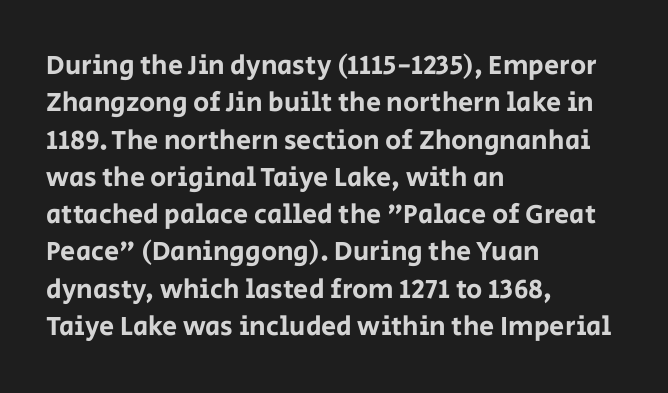
Q: Is the text italic (slanted)? A: No, it is upright.
Q: Is the text underlined? A: No.
Q: How is the paragraph aligned? A: Left-aligned.
Q: Is the spacing between letters normal or unusually wide? A: Normal.
Q: Is the spacing between lines tight, normal or loose? A: Normal.
